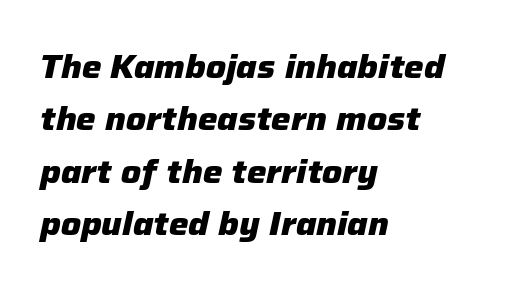
The image shows 33 px heavy type, italic (leaning right); set left-aligned, normal line spacing (1.59x), normal letter spacing, not underlined; low stroke contrast and a medium x-height.
